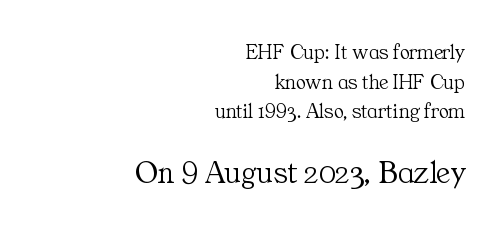
Q: Is the text bold? A: No.
Q: Is the text italic (slanted)? A: No, it is upright.
Q: Is the typeface a serif or a sans-serif typeface? A: Serif.
Q: Is the text underlined? A: No.
Q: How is the paragraph aligned? A: Right-aligned.
Q: Is the spacing between letters normal or unusually wide? A: Normal.
Q: Is the spacing between lines tight, normal or loose? A: Normal.
Q: Which block of text is set in a larger size, the first (top) or the second (bottom)? A: The second (bottom) one.
Q: Width (condensed, normal, or wide)? A: Normal.
Q: Stroke contrast? A: Medium.
Q: x-height? A: Medium.
Q: Monospaced? A: No.
